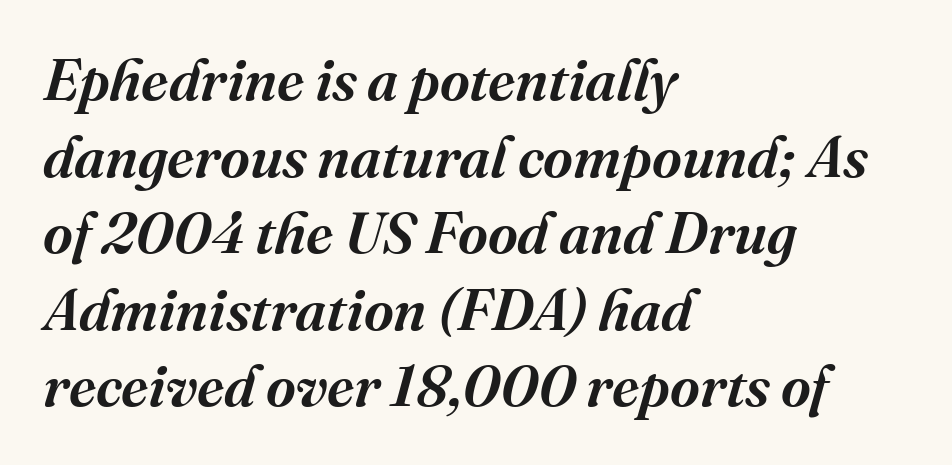
Q: Is the text italic (slanted)? A: Yes, it leans right by about 16 degrees.
Q: Is the typeface a serif or a sans-serif typeface? A: Serif.
Q: Is the text underlined? A: No.
Q: How is the paragraph aligned? A: Left-aligned.
Q: Is the spacing between letters normal or unusually wide? A: Normal.
Q: Is the spacing between lines tight, normal or loose? A: Normal.
Q: Width (condensed, normal, or wide)? A: Normal.
Q: Stroke contrast? A: Medium.
Q: x-height? A: Medium.
Q: Monospaced? A: No.
